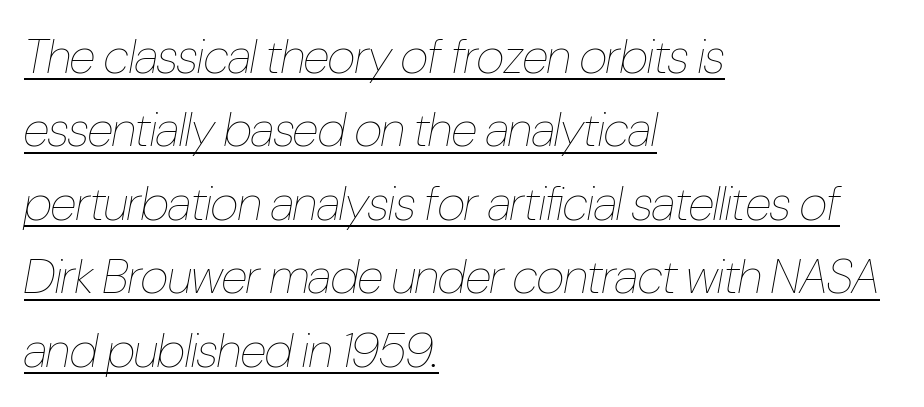
{"italic": "yes", "lean": "right", "slant_degrees": 10, "bold": "no", "weight": "thin", "width": "condensed", "stroke_contrast": "low", "x_height": "medium", "monospaced": "no", "underline": "yes", "align": "left", "line_spacing": "normal", "line_spacing_ratio": 1.5, "letter_spacing": "normal", "letter_spacing_em": 0.0, "glyph_px": 49}
